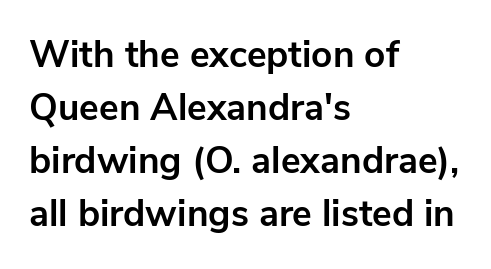
{"serif": "no", "italic": "no", "bold": "yes", "weight": "bold", "width": "normal", "stroke_contrast": "low", "x_height": "medium", "monospaced": "no", "underline": "no", "align": "left", "line_spacing": "normal", "line_spacing_ratio": 1.43, "letter_spacing": "normal", "letter_spacing_em": 0.0, "glyph_px": 37}
